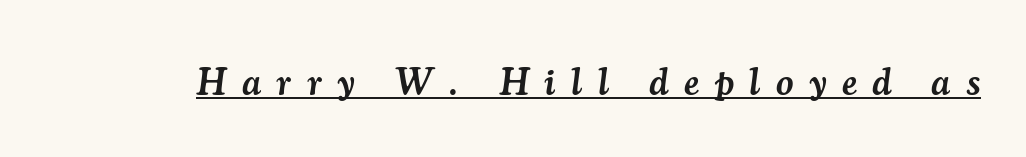
{"serif": "yes", "italic": "yes", "lean": "right", "slant_degrees": 7, "bold": "semi", "weight": "semibold", "width": "normal", "stroke_contrast": "medium", "x_height": "small", "monospaced": "no", "underline": "yes", "letter_spacing": "wide", "letter_spacing_em": 0.41, "glyph_px": 38}
